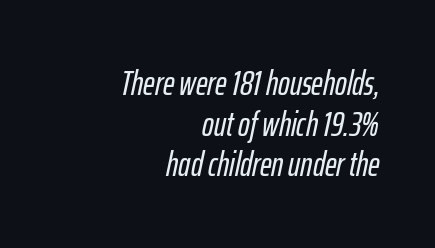
The image shows 35 px condensed type, italic (leaning right); set right-aligned, line spacing 1.16x, normal letter spacing, not underlined; low stroke contrast and a medium x-height.
